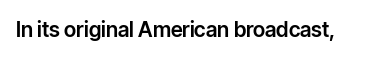
{"italic": "no", "underline": "no", "letter_spacing": "normal", "letter_spacing_em": 0.0, "glyph_px": 21}
